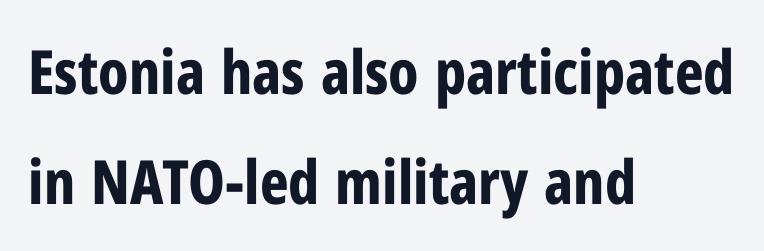
{"serif": "no", "italic": "no", "bold": "yes", "weight": "bold", "width": "condensed", "stroke_contrast": "low", "x_height": "medium", "monospaced": "no", "underline": "no", "align": "left", "line_spacing_ratio": 1.81, "letter_spacing": "normal", "letter_spacing_em": 0.0, "glyph_px": 61}
